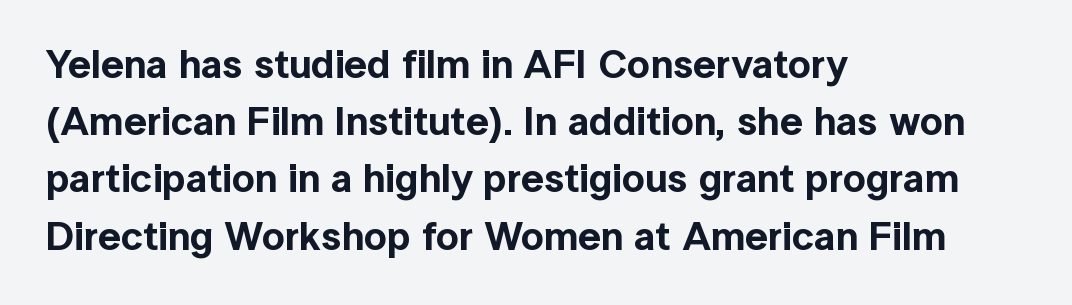
The image shows 40 px sans-serif type, upright; set left-aligned, normal line spacing (1.43x), normal letter spacing, not underlined; a medium x-height.
